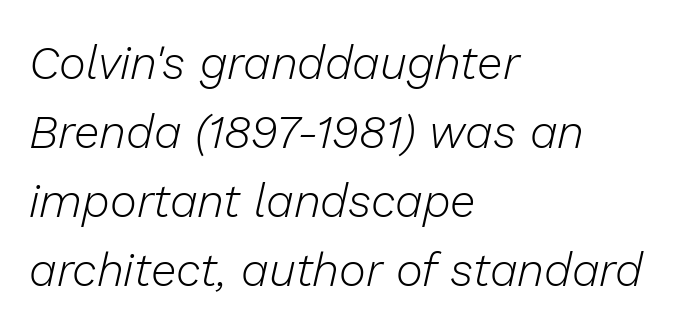
{"italic": "yes", "lean": "right", "slant_degrees": 13, "bold": "no", "weight": "light", "width": "normal", "stroke_contrast": "low", "x_height": "medium", "monospaced": "no", "underline": "no", "align": "left", "line_spacing": "normal", "line_spacing_ratio": 1.5, "letter_spacing": "normal", "letter_spacing_em": 0.0, "glyph_px": 46}
